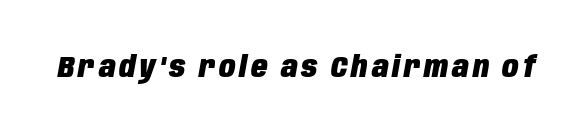
{"italic": "yes", "lean": "right", "slant_degrees": 10, "bold": "yes", "weight": "heavy", "width": "condensed", "stroke_contrast": "low", "x_height": "large", "monospaced": "no", "underline": "no", "glyph_px": 30}
